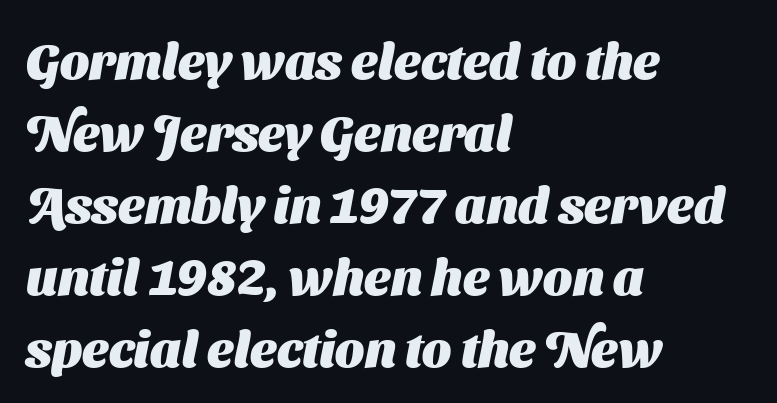
Q: Is the text bold? A: Yes.
Q: Is the typeface a serif or a sans-serif typeface? A: Sans-serif.
Q: Is the text underlined? A: No.
Q: How is the paragraph aligned? A: Left-aligned.
Q: Is the spacing between letters normal or unusually wide? A: Normal.
Q: Is the spacing between lines tight, normal or loose? A: Normal.
Q: Width (condensed, normal, or wide)? A: Normal.
Q: Stroke contrast? A: Medium.
Q: x-height? A: Medium.
Q: Monospaced? A: No.
